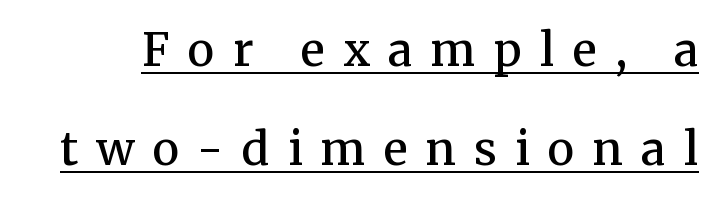
Q: Is the text bold? A: Semi-bold.
Q: Is the text italic (slanted)? A: No, it is upright.
Q: Is the typeface a serif or a sans-serif typeface? A: Serif.
Q: Is the text underlined? A: Yes.
Q: Is the spacing between letters normal or unusually wide? A: Unusually wide.
Q: Is the spacing between lines tight, normal or loose? A: Loose.
Q: Width (condensed, normal, or wide)? A: Normal.
Q: Stroke contrast? A: Medium.
Q: x-height? A: Medium.
Q: Monospaced? A: No.
